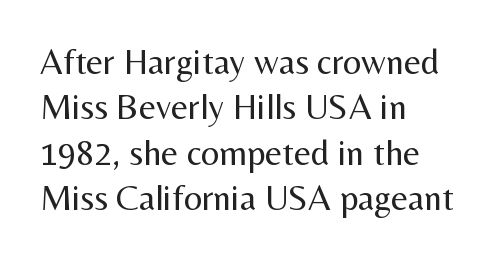
Q: Is the text bold? A: No.
Q: Is the text italic (slanted)? A: No, it is upright.
Q: Is the typeface a serif or a sans-serif typeface? A: Sans-serif.
Q: Is the text underlined? A: No.
Q: How is the paragraph aligned? A: Left-aligned.
Q: Is the spacing between letters normal or unusually wide? A: Normal.
Q: Is the spacing between lines tight, normal or loose? A: Normal.
Q: Width (condensed, normal, or wide)? A: Normal.
Q: Stroke contrast? A: Medium.
Q: x-height? A: Medium.
Q: Monospaced? A: No.
